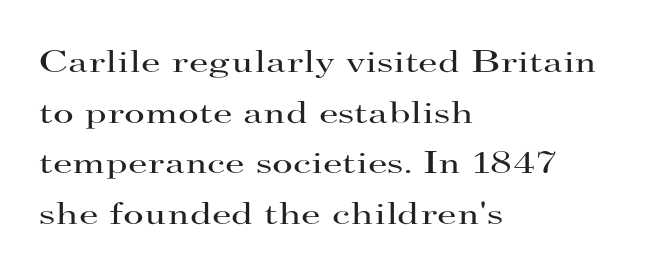
The passage shown has conventional tracking throughout. If you drew a ruler down the left edge, every line would touch it. Rule under the text: the space is simply empty. The designer left line spacing at the default. The letters advance in unequal steps, a hallmark of proportional type. The type sits square on the baseline with zero lean.
